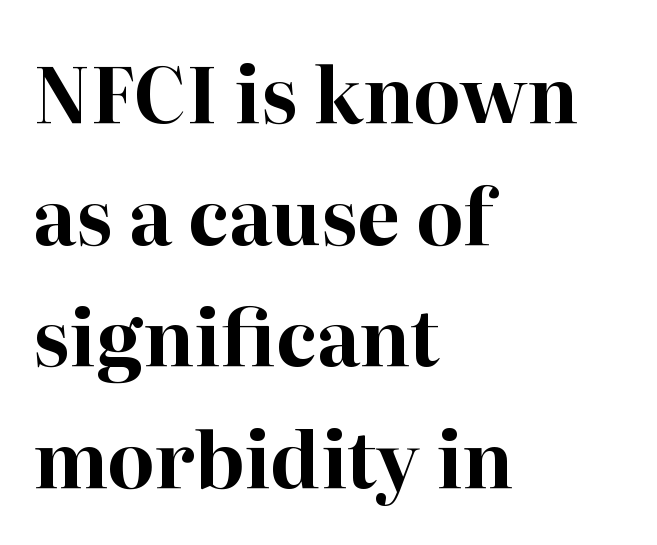
{"serif": "yes", "italic": "no", "bold": "yes", "weight": "bold", "width": "normal", "stroke_contrast": "high", "x_height": "medium", "monospaced": "no", "underline": "no", "align": "left", "line_spacing": "normal", "line_spacing_ratio": 1.6, "letter_spacing": "normal", "letter_spacing_em": 0.0, "glyph_px": 76}
